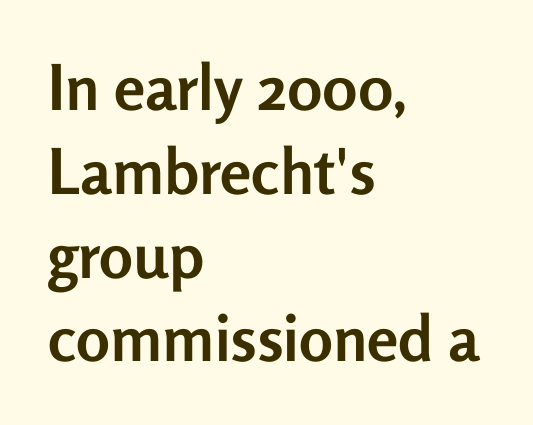
{"serif": "no", "italic": "no", "bold": "yes", "weight": "semibold", "width": "normal", "stroke_contrast": "low", "x_height": "medium", "monospaced": "no", "underline": "no", "align": "left", "line_spacing": "normal", "line_spacing_ratio": 1.33, "letter_spacing": "normal", "letter_spacing_em": 0.0, "glyph_px": 63}
